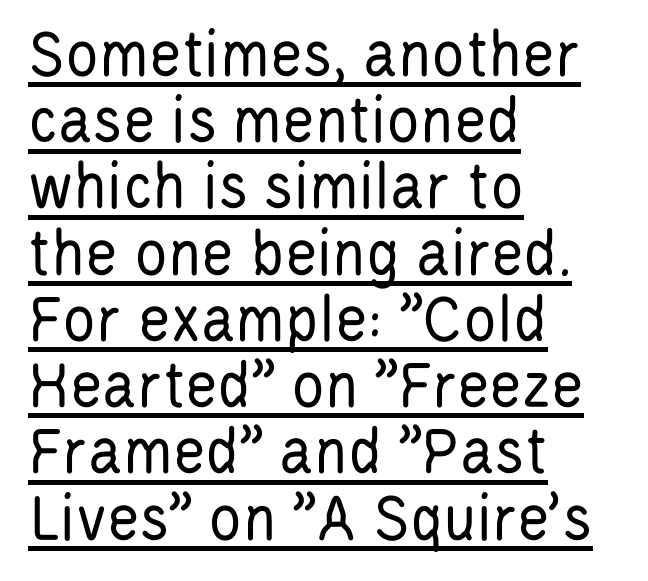
{"serif": "no", "italic": "no", "bold": "no", "weight": "regular", "width": "condensed", "stroke_contrast": "low", "x_height": "large", "monospaced": "no", "underline": "yes", "align": "left", "line_spacing": "tight", "line_spacing_ratio": 0.96, "letter_spacing": "normal", "letter_spacing_em": 0.0, "glyph_px": 69}
